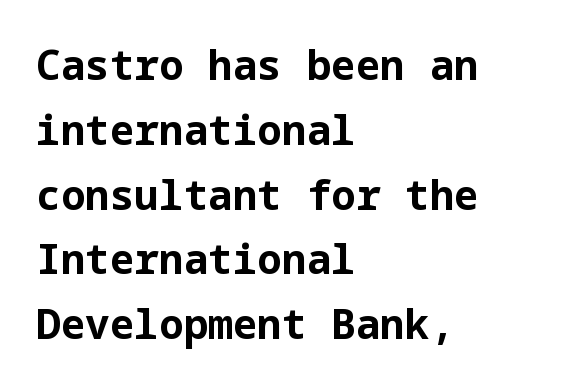
Normally led — the rows are evenly, conventionally spaced. Upright lettering throughout. Weight check: bold — yes, fully. Classification — sans serif. The paragraph has a hard left edge and a soft right edge. Words appear dense and cohesive because spacing is normal.
